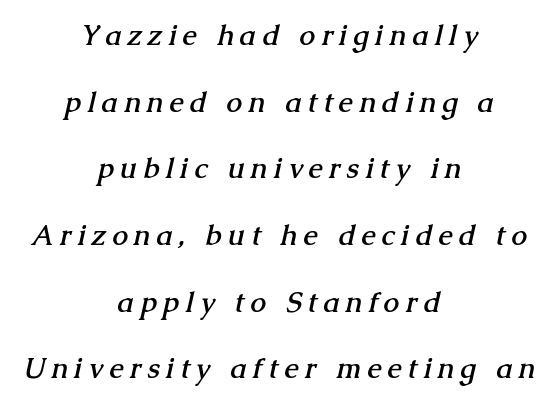
{"serif": "yes", "bold": "yes", "weight": "semibold", "width": "normal", "stroke_contrast": "medium", "x_height": "medium", "monospaced": "no", "underline": "no", "align": "center", "line_spacing": "loose", "line_spacing_ratio": 2.38, "letter_spacing": "wide", "letter_spacing_em": 0.23, "glyph_px": 28}
